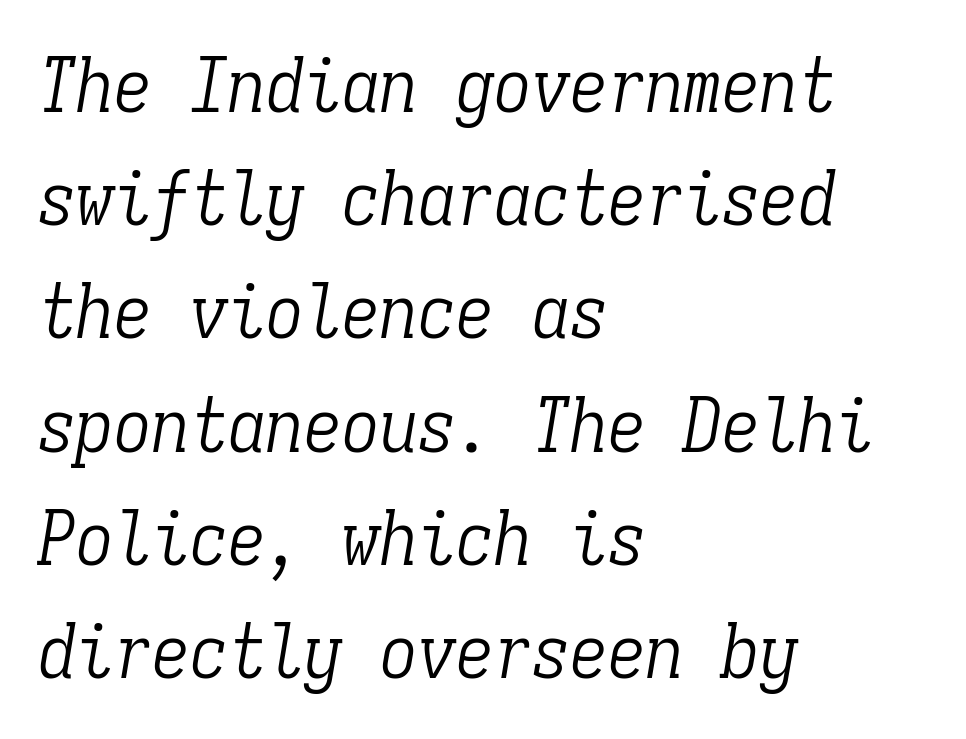
The image shows 76 px light, condensed serif type, italic (leaning right), monospaced; set left-aligned, normal line spacing (1.49x), normal letter spacing, not underlined; low stroke contrast and a medium x-height.
